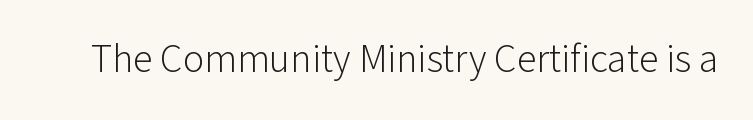
Q: Is the text bold? A: No.
Q: Is the text italic (slanted)? A: No, it is upright.
Q: Is the typeface a serif or a sans-serif typeface? A: Sans-serif.
Q: Is the text underlined? A: No.
Q: Is the spacing between letters normal or unusually wide? A: Normal.
Q: Width (condensed, normal, or wide)? A: Normal.
Q: Stroke contrast? A: Low.
Q: x-height? A: Medium.
Q: Monospaced? A: No.
